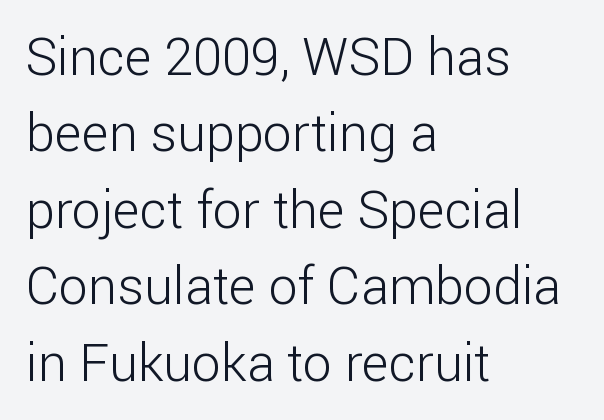
Q: Is the text bold? A: No.
Q: Is the text italic (slanted)? A: No, it is upright.
Q: Is the typeface a serif or a sans-serif typeface? A: Sans-serif.
Q: Is the text underlined? A: No.
Q: How is the paragraph aligned? A: Left-aligned.
Q: Is the spacing between letters normal or unusually wide? A: Normal.
Q: Is the spacing between lines tight, normal or loose? A: Normal.
Q: Width (condensed, normal, or wide)? A: Normal.
Q: Stroke contrast? A: Low.
Q: x-height? A: Medium.
Q: Monospaced? A: No.
